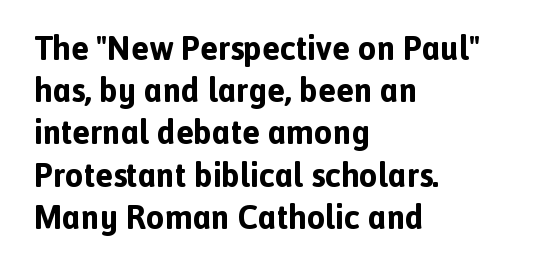
Q: Is the text bold? A: Yes.
Q: Is the text italic (slanted)? A: No, it is upright.
Q: Is the typeface a serif or a sans-serif typeface? A: Sans-serif.
Q: Is the text underlined? A: No.
Q: How is the paragraph aligned? A: Left-aligned.
Q: Is the spacing between letters normal or unusually wide? A: Normal.
Q: Is the spacing between lines tight, normal or loose? A: Normal.
Q: Width (condensed, normal, or wide)? A: Normal.
Q: x-height? A: Medium.
Q: Monospaced? A: No.
